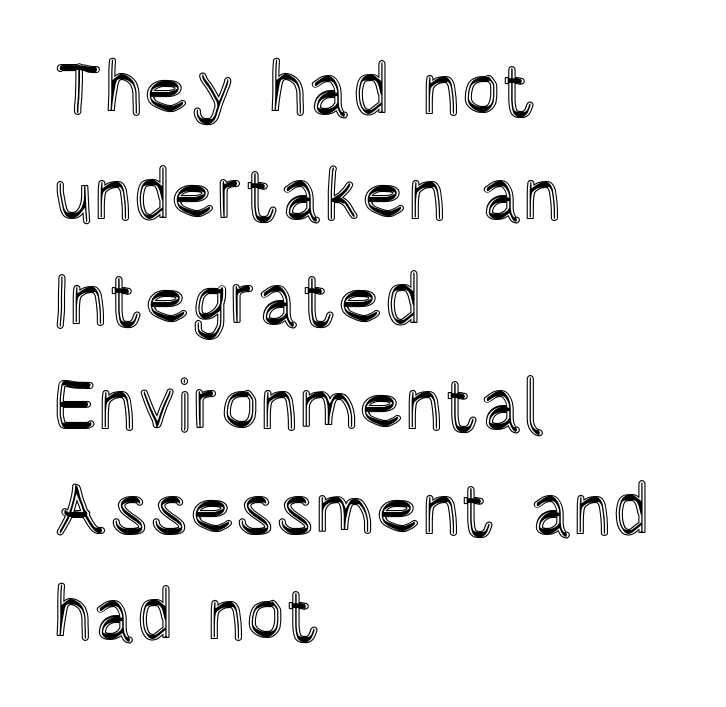
Character widths vary here, with narrow letters taking less room than wide ones. A classic flush-left, rag-right setting is used for this passage. Notice how descenders clear the ascenders below comfortably — that's standard leading. Notice how the stems are strictly vertical — no italics here. Underline: absent.
